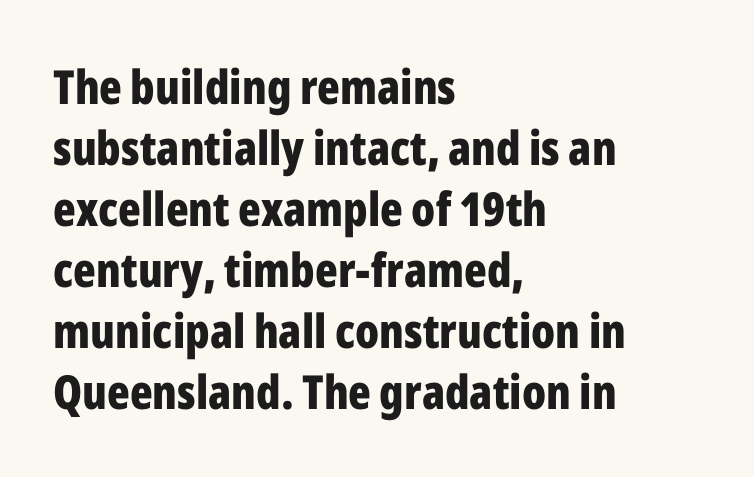
The image shows 47 px bold, condensed sans-serif type, upright; set left-aligned, normal line spacing (1.3x), normal letter spacing, not underlined; low stroke contrast and a medium x-height.
